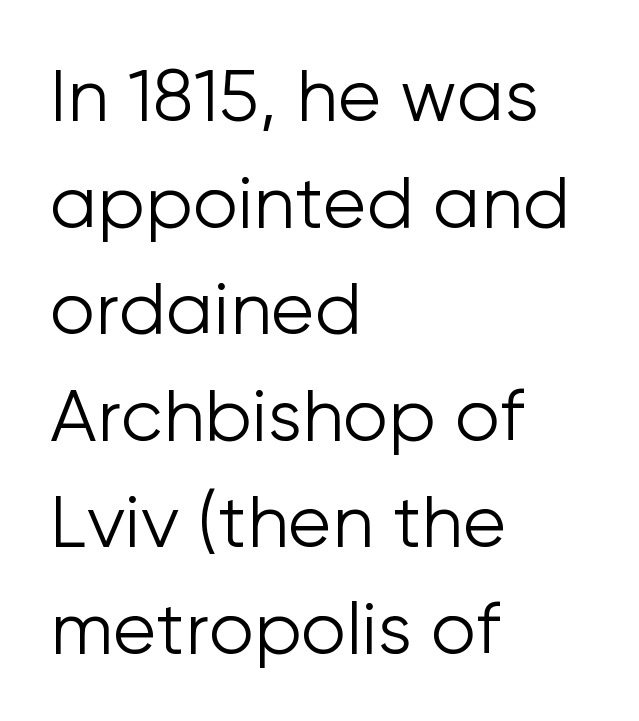
The image shows 72 px light sans-serif type, upright; set left-aligned, normal line spacing (1.48x), normal letter spacing, not underlined; low stroke contrast and a medium x-height.
